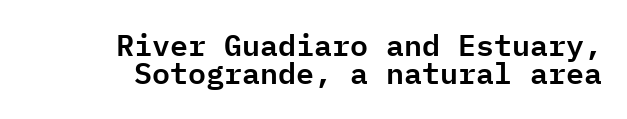
Q: Is the text italic (slanted)? A: No, it is upright.
Q: Is the typeface a serif or a sans-serif typeface? A: Sans-serif.
Q: Is the text underlined? A: No.
Q: How is the paragraph aligned? A: Right-aligned.
Q: Is the spacing between letters normal or unusually wide? A: Normal.
Q: Is the spacing between lines tight, normal or loose? A: Tight.
Q: Width (condensed, normal, or wide)? A: Normal.
Q: Stroke contrast? A: Low.
Q: x-height? A: Medium.
Q: Monospaced? A: Yes.
